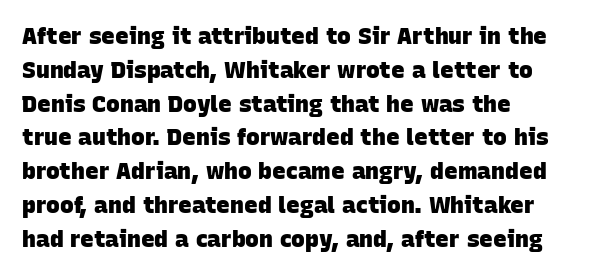
The block of text has a typical density, with ordinary space between rows. Words appear dense and cohesive because spacing is normal. A classic flush-left, rag-right setting is used for this passage. Summary of weight: heavy, a full bold. The string is rendered with underlining switched off.
